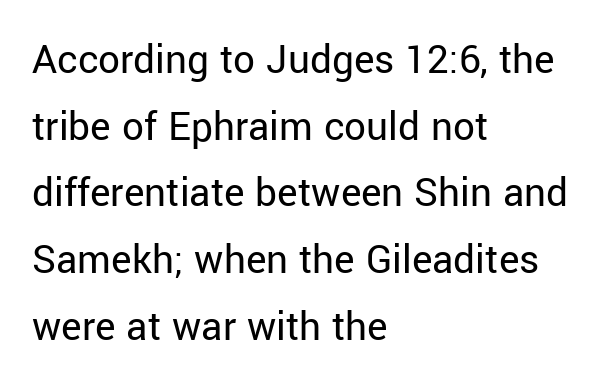
Q: Is the text bold? A: No.
Q: Is the text italic (slanted)? A: No, it is upright.
Q: Is the typeface a serif or a sans-serif typeface? A: Sans-serif.
Q: Is the text underlined? A: No.
Q: How is the paragraph aligned? A: Left-aligned.
Q: Is the spacing between letters normal or unusually wide? A: Normal.
Q: Is the spacing between lines tight, normal or loose? A: Normal.
Q: Width (condensed, normal, or wide)? A: Normal.
Q: Stroke contrast? A: Low.
Q: x-height? A: Medium.
Q: Monospaced? A: No.
